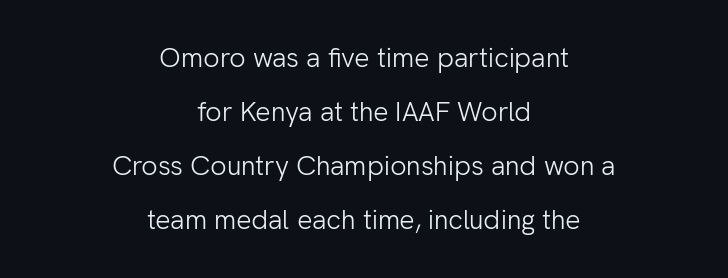
The image shows 27 px text type, upright; set centered, loose line spacing (2.0x), normal letter spacing, not underlined.
